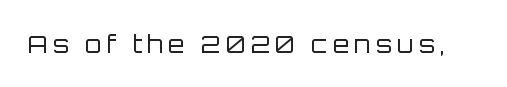
On a weight scale, this lands at 450 or below. Upright lettering throughout. Clear beneath every line of the passage. Display-style spreading of the glyphs; the letterfit is very open.
